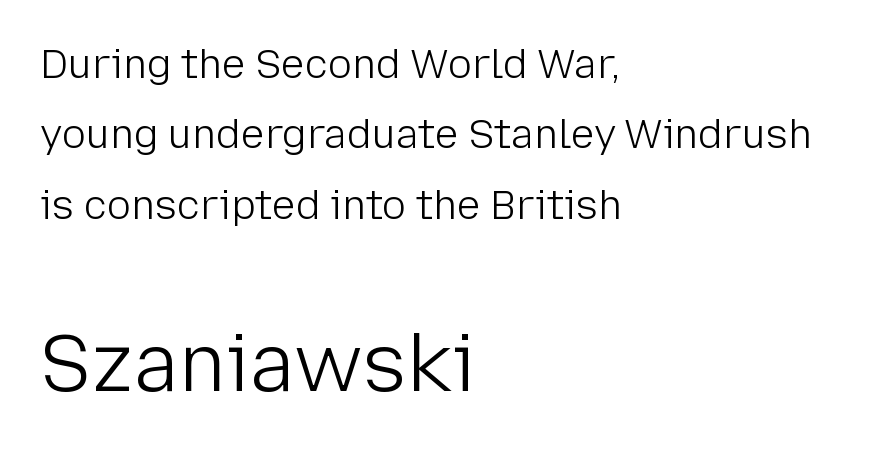
{"serif": "no", "italic": "no", "bold": "no", "weight": "light", "width": "normal", "stroke_contrast": "low", "x_height": "medium", "monospaced": "no", "underline": "no", "align": "left", "line_spacing_ratio": 1.76, "letter_spacing": "normal", "letter_spacing_em": 0.0, "larger_block": "second", "size_ratio": 2.0, "glyph_px": 80}
